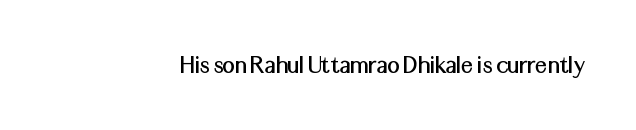
Q: Is the text italic (slanted)? A: No, it is upright.
Q: Is the text underlined? A: No.
Q: Is the spacing between letters normal or unusually wide? A: Normal.
